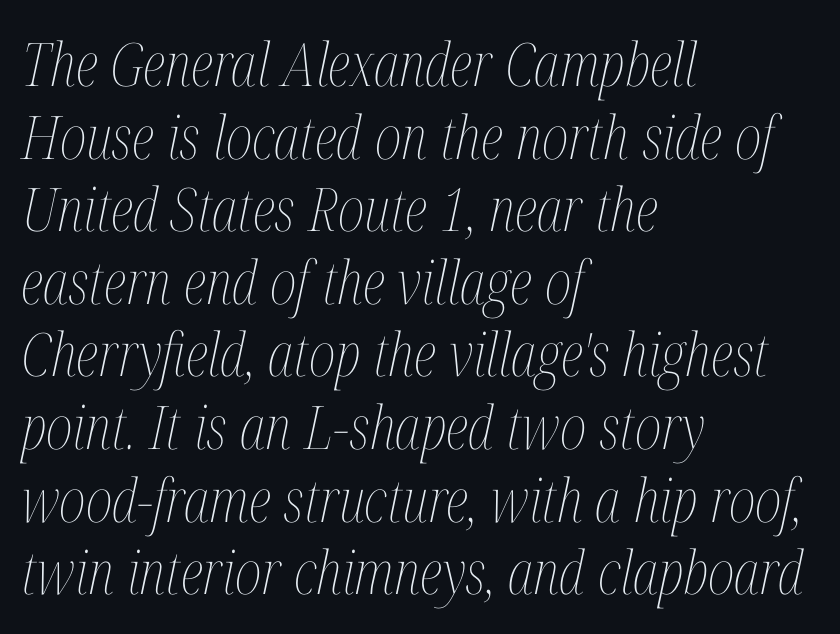
The image shows 60 px thin, condensed type, italic (leaning right); set left-aligned, line spacing 1.21x, normal letter spacing, not underlined; medium stroke contrast and a medium x-height.
